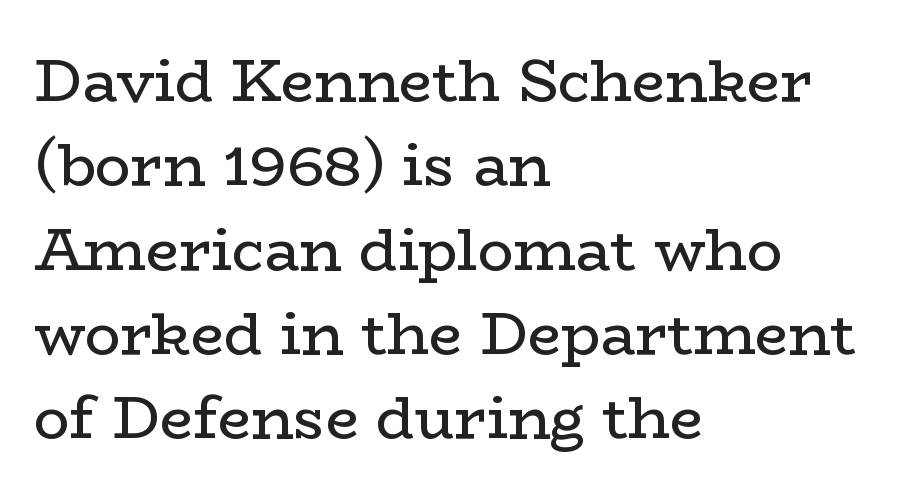
Style check: upright. Spacing verdict: proportional, widths tailored to each character. The passage shown is typeset with a serif family. This rendering uses left alignment, leaving the right contour irregular. Think standard paragraph weight, or any step lighter than that. Regular leading.
